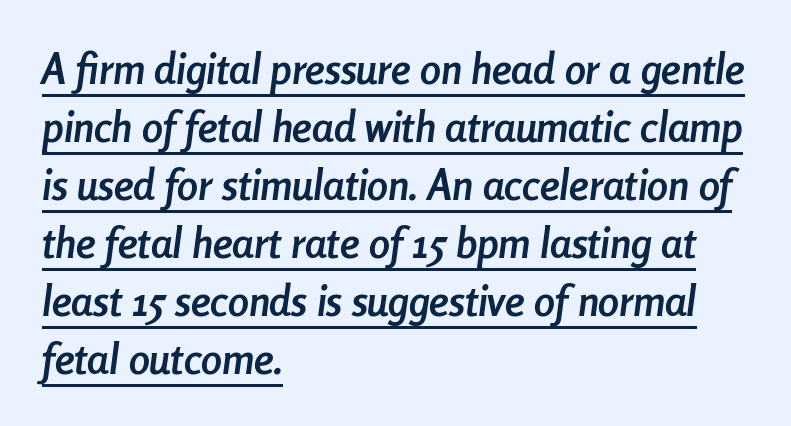
The image shows 42 px semibold, condensed type, italic (leaning right); set left-aligned, normal line spacing (1.38x), normal letter spacing, underlined; low stroke contrast and a medium x-height.
